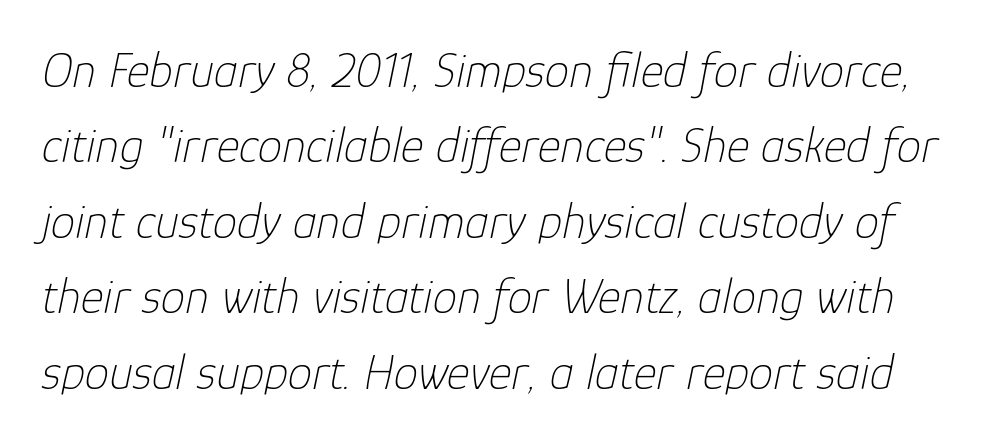
The image shows 49 px thin type, italic (leaning right); set normal line spacing (1.54x), normal letter spacing, not underlined; low stroke contrast and a medium x-height.
